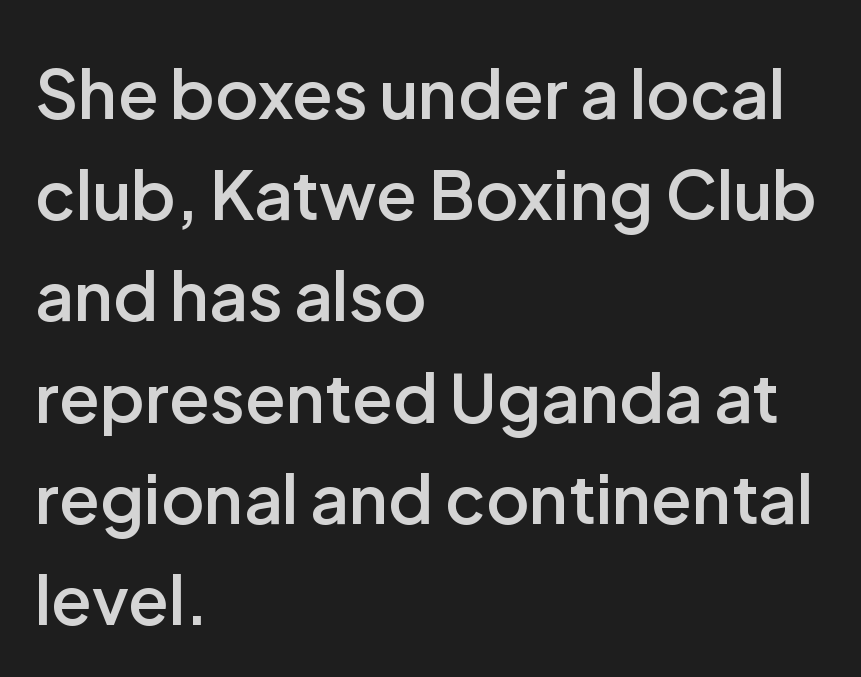
Q: Is the text bold? A: Semi-bold.
Q: Is the text italic (slanted)? A: No, it is upright.
Q: Is the typeface a serif or a sans-serif typeface? A: Sans-serif.
Q: Is the text underlined? A: No.
Q: How is the paragraph aligned? A: Left-aligned.
Q: Is the spacing between letters normal or unusually wide? A: Normal.
Q: Is the spacing between lines tight, normal or loose? A: Normal.
Q: Width (condensed, normal, or wide)? A: Normal.
Q: Stroke contrast? A: Low.
Q: x-height? A: Medium.
Q: Monospaced? A: No.
